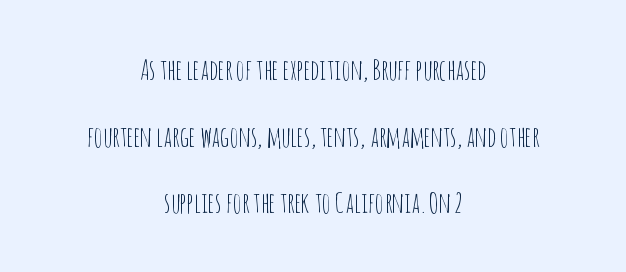
Q: Is the text bold? A: No.
Q: Is the text italic (slanted)? A: No, it is upright.
Q: Is the typeface a serif or a sans-serif typeface? A: Sans-serif.
Q: Is the text underlined? A: No.
Q: How is the paragraph aligned? A: Centered.
Q: Is the spacing between letters normal or unusually wide? A: Normal.
Q: Is the spacing between lines tight, normal or loose? A: Loose.
Q: Width (condensed, normal, or wide)? A: Condensed.
Q: Stroke contrast? A: Low.
Q: x-height? A: Large.
Q: Monospaced? A: No.
